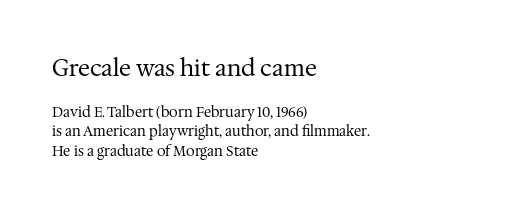
Nope, not italic — everything's standing straight. Reading down the column, the eye jumps a familiar distance to each next line. The strokes carry an ordinary text weight at most. The type is set solid horizontally, with unmodified tracking.
